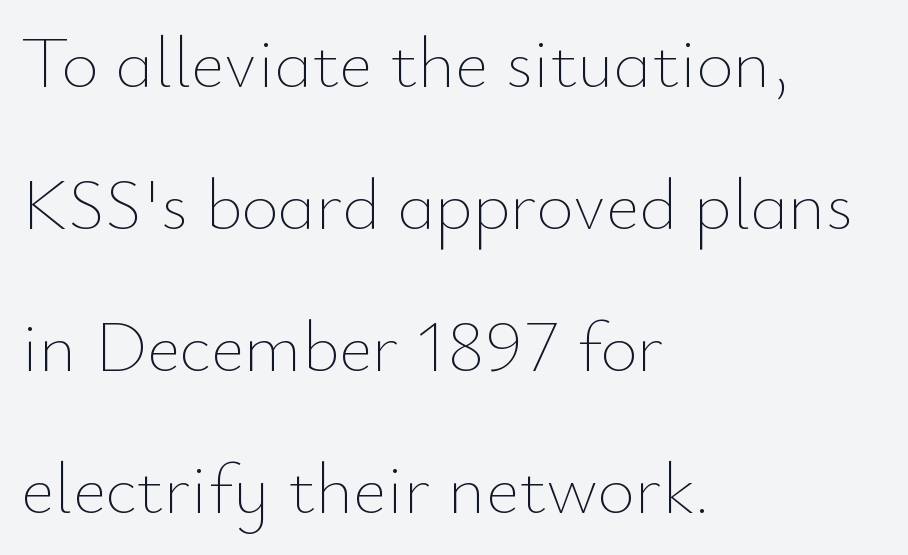
The image shows 72 px thin type, upright; set left-aligned, loose line spacing (1.97x), normal letter spacing, not underlined; low stroke contrast and a small x-height.
